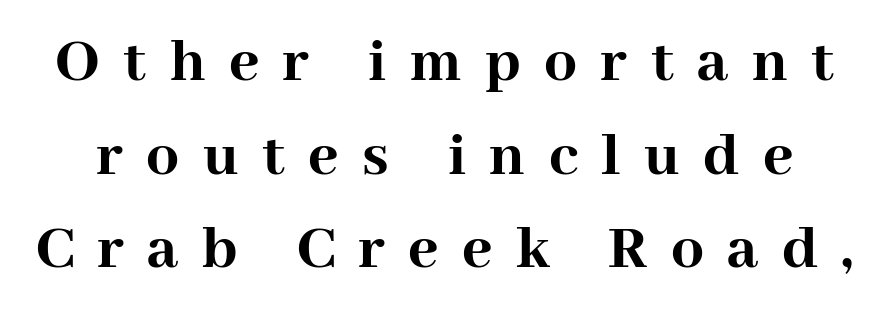
Observe the wide spacing: letters keep a clear distance from each other. This sample keeps an unexceptional amount of space between lines. Here the designer chose a conventional face with non-uniform glyph widths. Descenders hang freely into open space.
